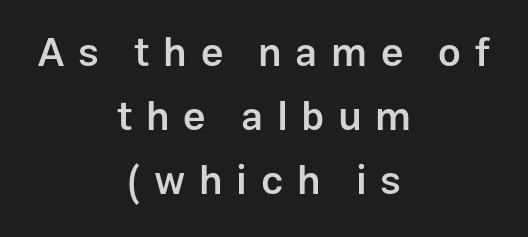
Q: Is the text bold? A: Semi-bold.
Q: Is the text italic (slanted)? A: No, it is upright.
Q: Is the typeface a serif or a sans-serif typeface? A: Sans-serif.
Q: Is the text underlined? A: No.
Q: How is the paragraph aligned? A: Centered.
Q: Is the spacing between letters normal or unusually wide? A: Unusually wide.
Q: Is the spacing between lines tight, normal or loose? A: Normal.
Q: Width (condensed, normal, or wide)? A: Normal.
Q: Stroke contrast? A: Low.
Q: x-height? A: Medium.
Q: Monospaced? A: No.
